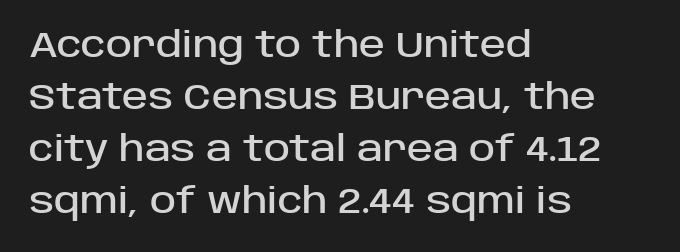
The image shows 35 px sans-serif type, upright; set left-aligned, normal line spacing (1.49x), normal letter spacing, not underlined; low stroke contrast and a large x-height.
